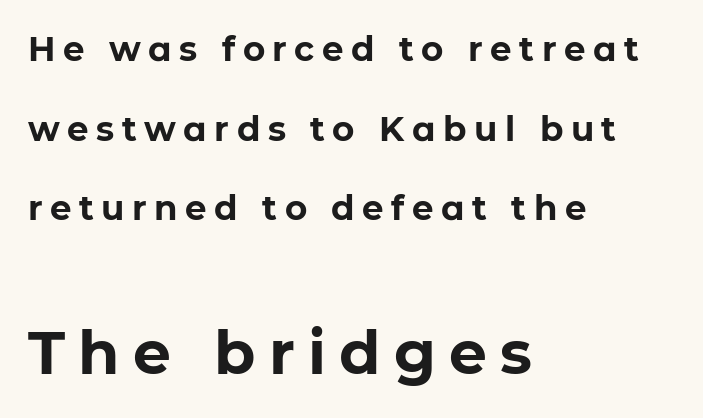
The tracking reads as deliberately expanded to a designer's eye. Beneath every word, the page is bare. The face used here is proportionally spaced, like ordinary book or web type. Nope, no serifs anywhere on these letters. Which margin do the lines hug? The left one — the right edge is uneven. Ascenders rise straight up at ninety degrees.
